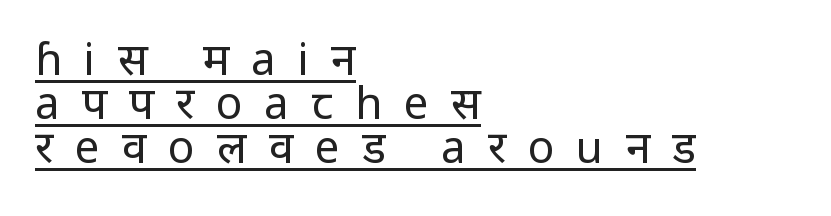
The image shows 44 px regular-weight sans-serif type, upright; set left-aligned, tight line spacing (1.0x), unusually wide letter spacing (+0.5 em), underlined; low stroke contrast and a medium x-height.
